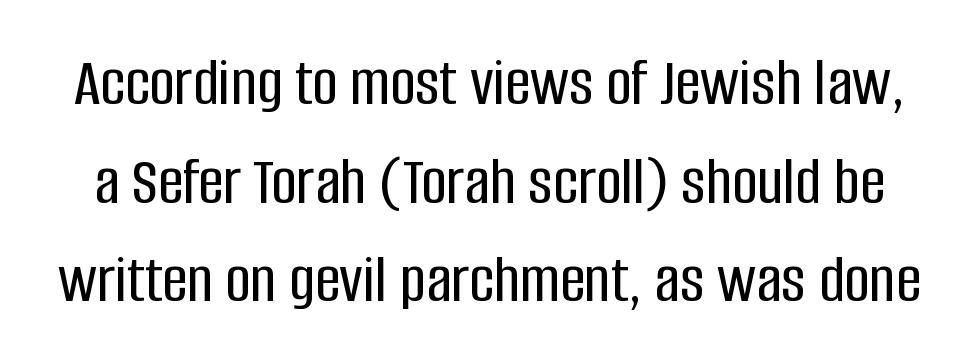
{"serif": "no", "italic": "no", "width": "condensed", "stroke_contrast": "low", "x_height": "large", "monospaced": "no", "underline": "no", "line_spacing": "normal", "line_spacing_ratio": 1.41, "letter_spacing": "normal", "letter_spacing_em": 0.0, "glyph_px": 70}
